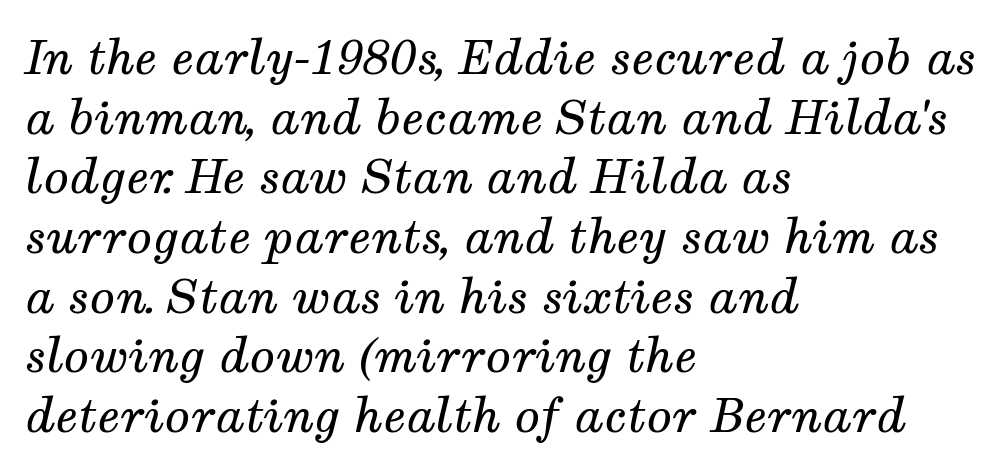
The image shows 47 px regular-weight serif type, italic (leaning right); set left-aligned, normal line spacing (1.27x), normal letter spacing, not underlined; medium stroke contrast and a medium x-height.
